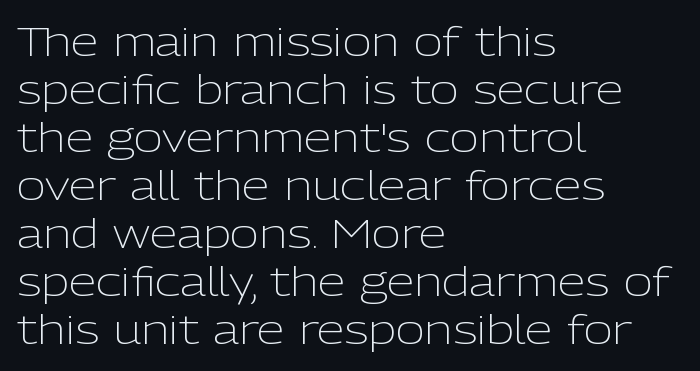
Think of a printed novel: that variable character pitch is what you see here. Between one letter and the next there's only the usual sliver of space. Teacher's note: observe the even left margin — that is flush-left alignment. Honestly, there is no underline to notice here at all. The characters display no serif detailing; their extremities are plain. This sample uses an upright cut, with every glyph sitting square on the baseline.
